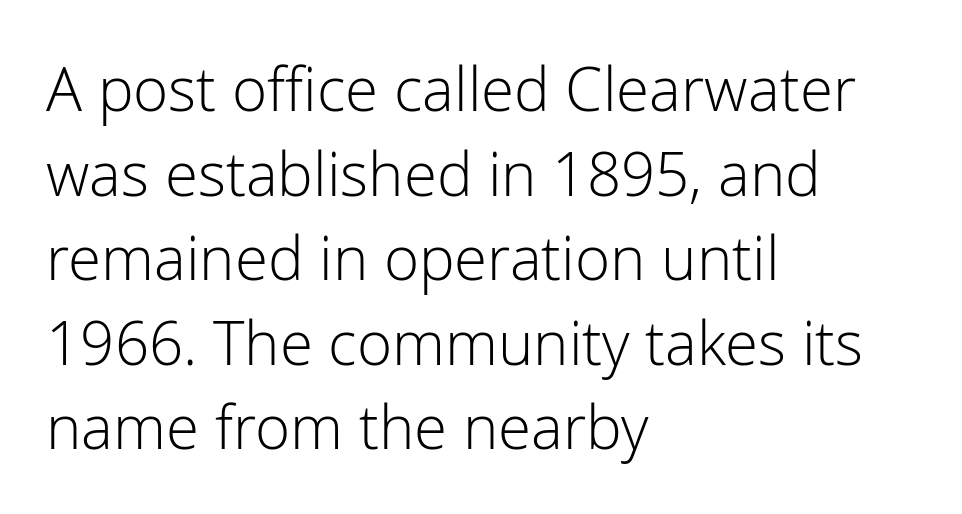
The image shows 60 px light sans-serif type, upright; set left-aligned, normal line spacing (1.41x), normal letter spacing, not underlined; low stroke contrast and a medium x-height.
